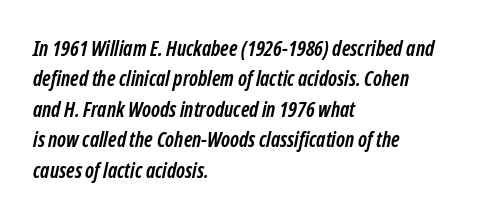
The space directly below the letters is spotless. These lines keep a tight, regular rhythm from letter to letter. Each glyph is drawn with heavy, bold strokes. Leading matches the norm, producing a regular column. Short and long lines alike share a common starting point at left.
